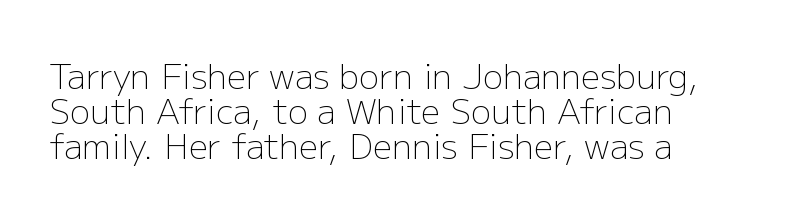
Look at the tracking — it's just the regular setting, nothing added. Each letter keeps its own natural width here, so spacing adapts to shape. Compared with typical paragraphs, the rows here are closer together. Unmarked baselines from the first word to the last.
